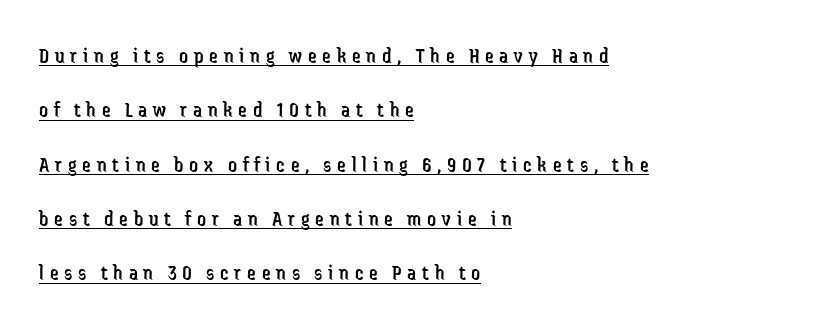
{"italic": "no", "bold": "no", "underline": "yes", "align": "left", "line_spacing": "loose", "line_spacing_ratio": 2.47, "letter_spacing": "wide", "letter_spacing_em": 0.26, "glyph_px": 22}
